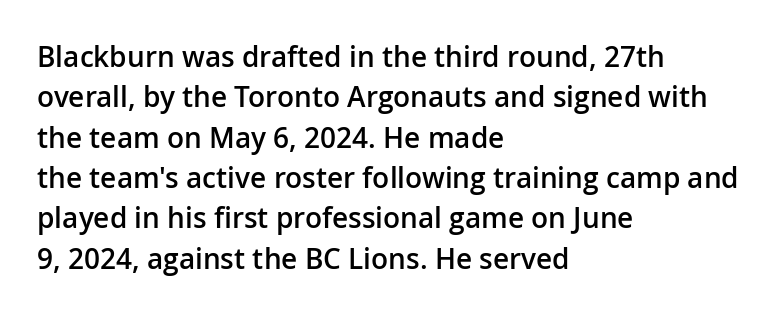
Q: Is the text bold? A: Semi-bold.
Q: Is the text italic (slanted)? A: No, it is upright.
Q: Is the typeface a serif or a sans-serif typeface? A: Sans-serif.
Q: Is the text underlined? A: No.
Q: How is the paragraph aligned? A: Left-aligned.
Q: Is the spacing between letters normal or unusually wide? A: Normal.
Q: Is the spacing between lines tight, normal or loose? A: Normal.
Q: Width (condensed, normal, or wide)? A: Normal.
Q: Stroke contrast? A: Low.
Q: x-height? A: Medium.
Q: Monospaced? A: No.
